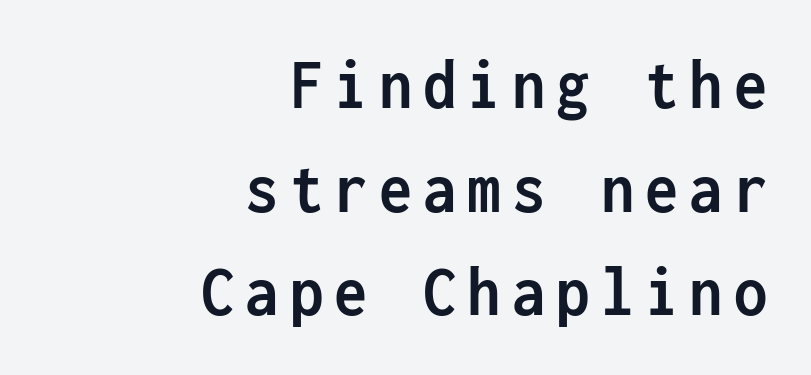
Honestly, the row spacing looks completely unremarkable. The gap between lines stays unmarked. Each glyph is drawn with heavy, bold strokes. These lines are composed in type without serifs.
